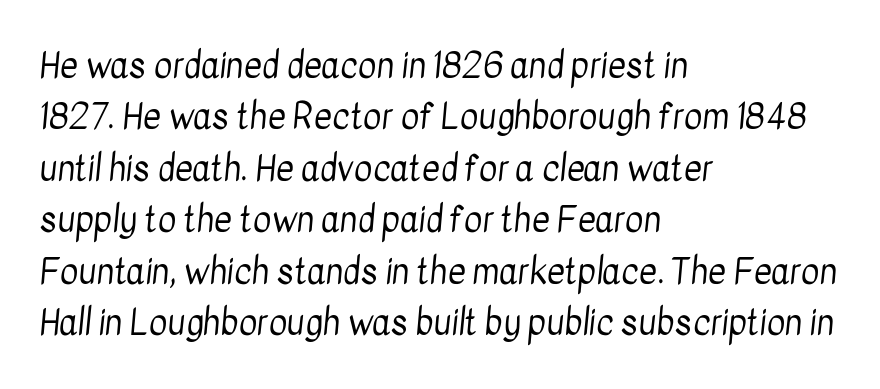
If you measured baseline to baseline, you'd find a middling distance. A clean baseline with only descenders dipping below it. The letters advance in unequal steps, a hallmark of proportional type. Weight class: somewhere from thin through regular.
